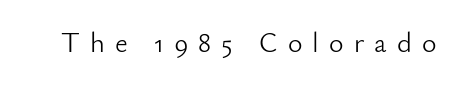
The text was rendered using a sans face with plain stroke endings. The strokes carry an ordinary text weight at most. Check under the words: just untouched page. Compared with typical body copy, the letter spacing here is much looser.
